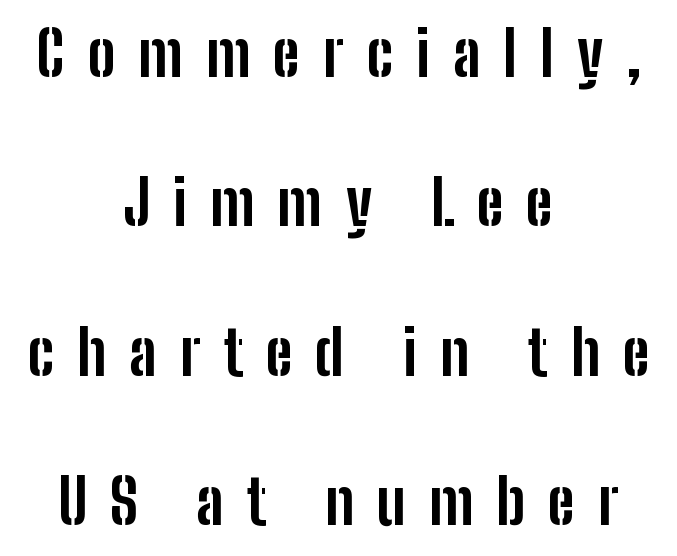
{"serif": "no", "italic": "no", "bold": "yes", "weight": "bold", "width": "condensed", "stroke_contrast": "low", "x_height": "medium", "monospaced": "no", "underline": "no", "align": "center", "line_spacing": "loose", "line_spacing_ratio": 2.41, "letter_spacing": "wide", "letter_spacing_em": 0.37, "glyph_px": 62}
